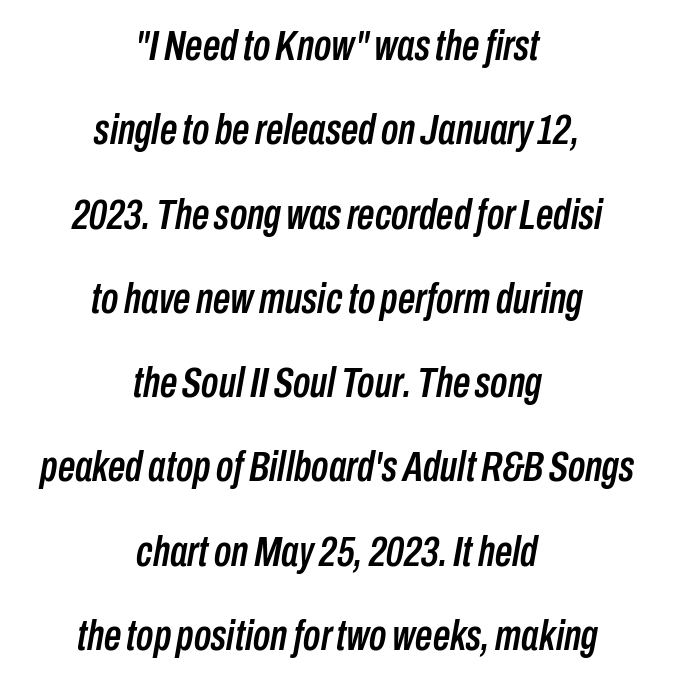
The image shows 43 px condensed type, italic (leaning right); set centered, loose line spacing (1.96x), normal letter spacing, not underlined; low stroke contrast and a medium x-height.
